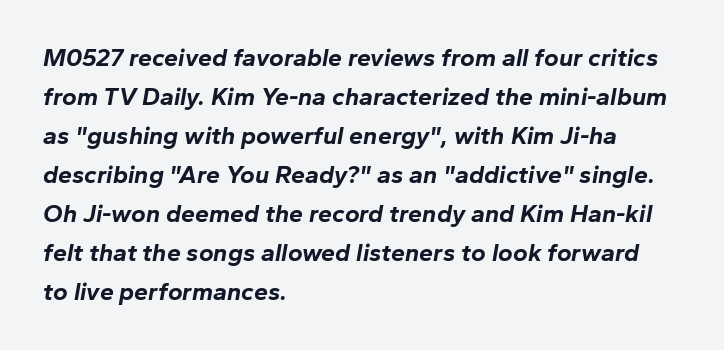
Q: Is the text bold? A: Yes.
Q: Is the text italic (slanted)? A: Yes, it leans right by about 10 degrees.
Q: Is the text underlined? A: No.
Q: How is the paragraph aligned? A: Left-aligned.
Q: Is the spacing between letters normal or unusually wide? A: Normal.
Q: Is the spacing between lines tight, normal or loose? A: Normal.
